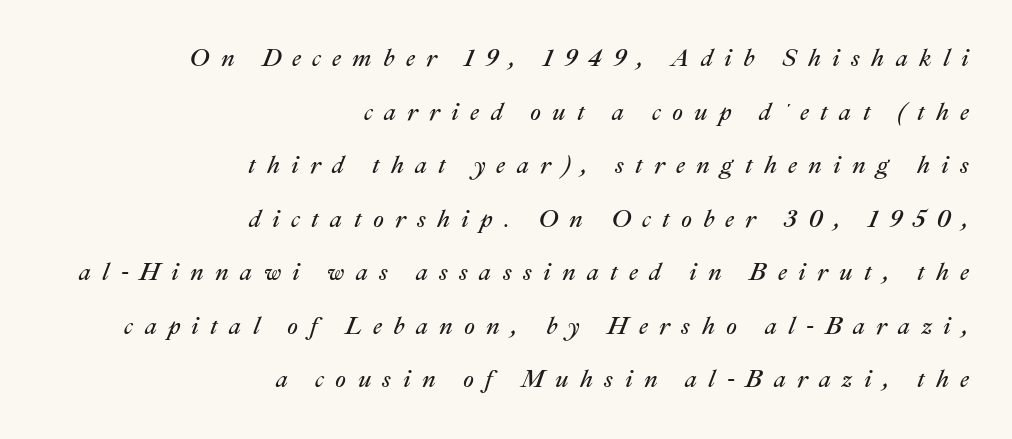
A typesetter would mark this as italic. Quick note: interline space is abundant. A clean baseline with only descenders dipping below it. This reads as an unemphasized weight, regular at the heaviest.
